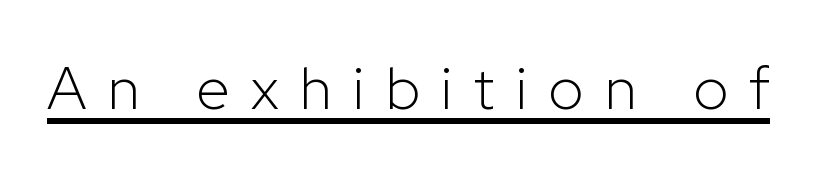
There is plenty of visible air inserted between adjacent glyphs. Italic: no, the glyphs are upright roman. In designer terms, the underline attribute is active on this setting. A light-to-regular cut is what we see here. The face used here is proportionally spaced, like ordinary book or web type.
